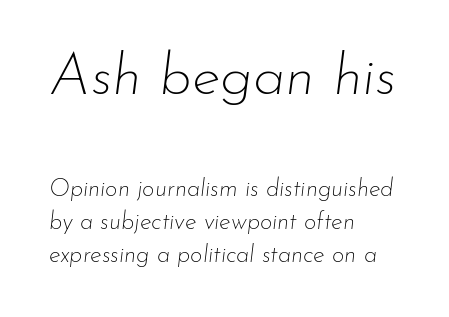
Q: Is the text bold? A: No.
Q: Is the text italic (slanted)? A: Yes, it leans right by about 7 degrees.
Q: Is the text underlined? A: No.
Q: How is the paragraph aligned? A: Left-aligned.
Q: Is the spacing between letters normal or unusually wide? A: Normal.
Q: Is the spacing between lines tight, normal or loose? A: Normal.
Q: Which block of text is set in a larger size, the first (top) or the second (bottom)? A: The first (top) one.
Q: Width (condensed, normal, or wide)? A: Normal.
Q: Stroke contrast? A: Low.
Q: x-height? A: Small.
Q: Monospaced? A: No.
